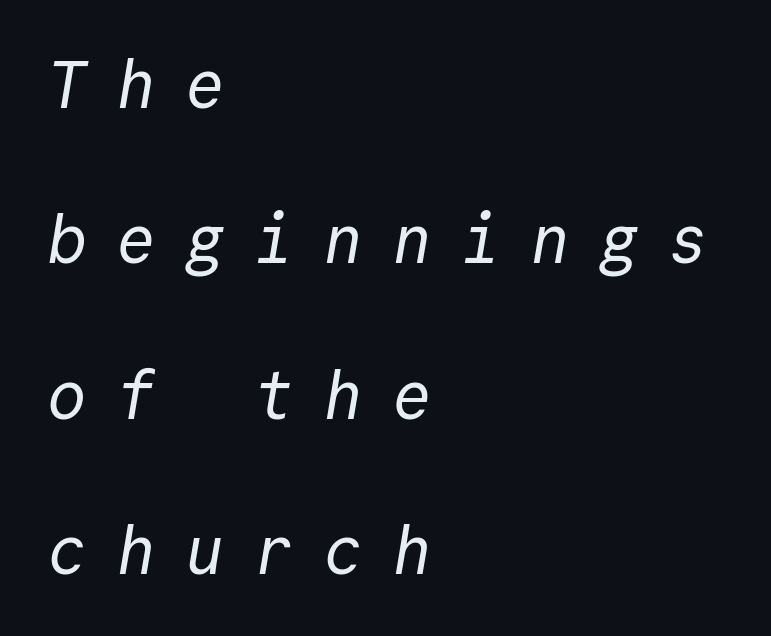
{"serif": "no", "bold": "no", "weight": "regular", "width": "normal", "x_height": "medium", "monospaced": "yes", "underline": "no", "align": "left", "line_spacing": "loose", "line_spacing_ratio": 2.32, "letter_spacing": "wide", "letter_spacing_em": 0.43, "glyph_px": 67}
